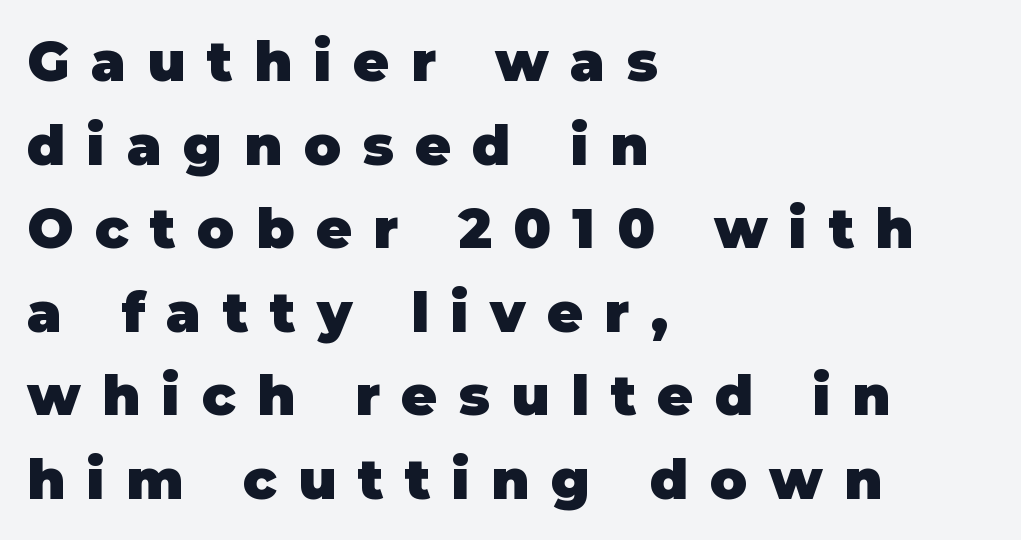
Q: Is the text bold? A: Yes.
Q: Is the text italic (slanted)? A: No, it is upright.
Q: Is the typeface a serif or a sans-serif typeface? A: Sans-serif.
Q: Is the text underlined? A: No.
Q: How is the paragraph aligned? A: Left-aligned.
Q: Is the spacing between letters normal or unusually wide? A: Unusually wide.
Q: Is the spacing between lines tight, normal or loose? A: Normal.
Q: Width (condensed, normal, or wide)? A: Normal.
Q: Stroke contrast? A: Low.
Q: x-height? A: Large.
Q: Monospaced? A: No.
